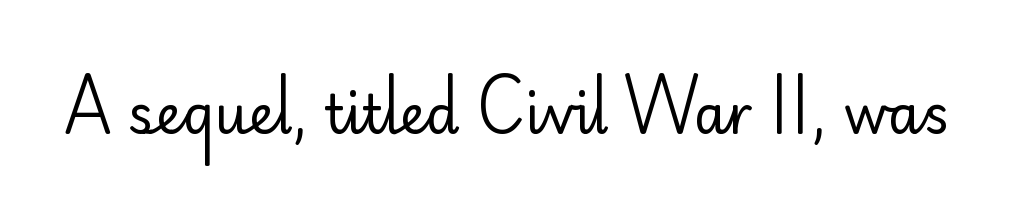
The image shows 53 px regular-weight sans-serif type, upright; set normal letter spacing, not underlined; low stroke contrast and a small x-height.
